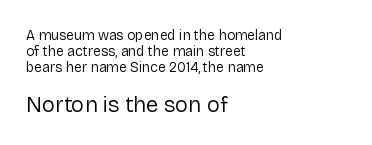
{"italic": "no", "bold": "no", "underline": "no", "align": "left", "line_spacing": "tight", "line_spacing_ratio": 1.14, "letter_spacing": "normal", "letter_spacing_em": 0.0, "larger_block": "second", "size_ratio": 1.57, "glyph_px": 22}
